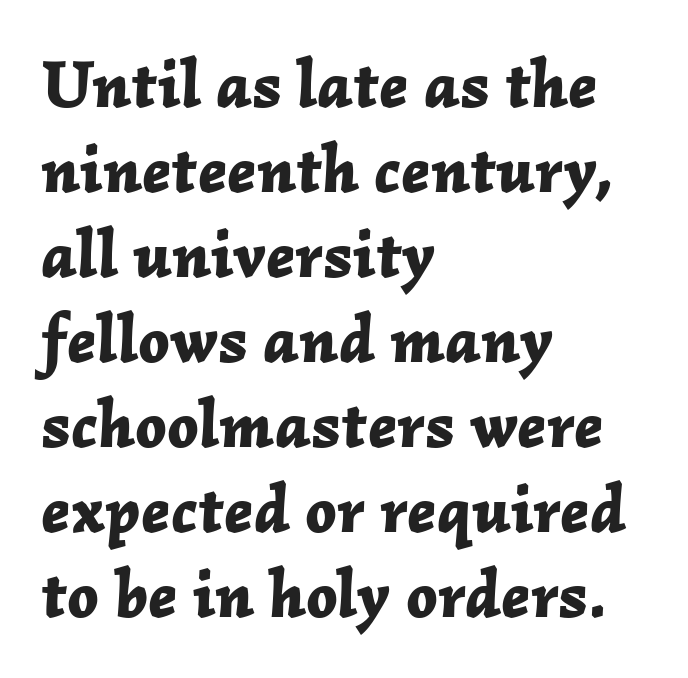
Q: Is the text bold? A: Yes.
Q: Is the text italic (slanted)? A: Yes, it leans right by about 2 degrees.
Q: Is the text underlined? A: No.
Q: How is the paragraph aligned? A: Left-aligned.
Q: Is the spacing between letters normal or unusually wide? A: Normal.
Q: Is the spacing between lines tight, normal or loose? A: Normal.
Q: Width (condensed, normal, or wide)? A: Normal.
Q: Stroke contrast? A: Low.
Q: x-height? A: Medium.
Q: Monospaced? A: No.
